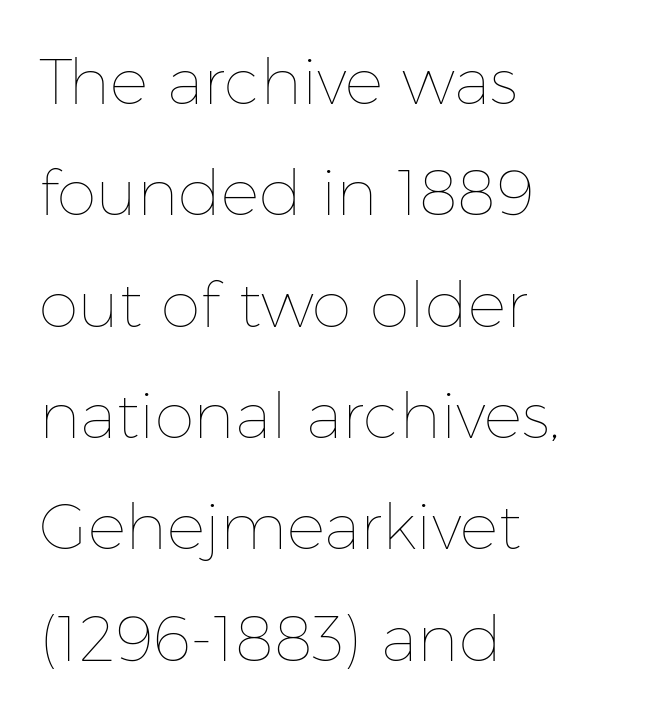
{"italic": "no", "bold": "no", "weight": "thin", "width": "normal", "stroke_contrast": "low", "x_height": "medium", "monospaced": "no", "underline": "no", "align": "left", "line_spacing_ratio": 1.74, "letter_spacing": "normal", "letter_spacing_em": 0.0, "glyph_px": 64}
